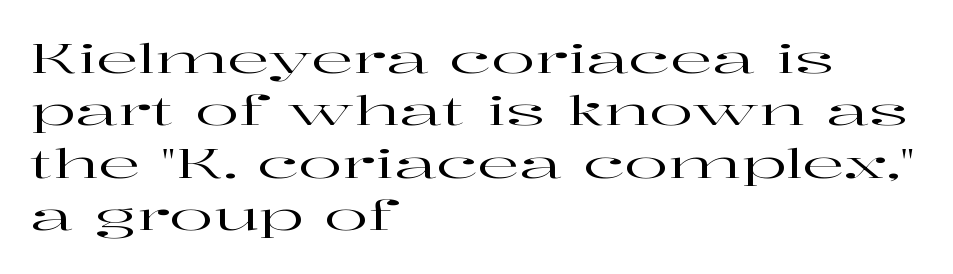
A clean baseline with only descenders dipping below it. Check where the strokes stop: tiny serifs finish them off. Quick note: interline space is typical. Which margin do the lines hug? The left one — the right edge is uneven. Spacing verdict: proportional, widths tailored to each character. The passage shown has conventional tracking throughout.
